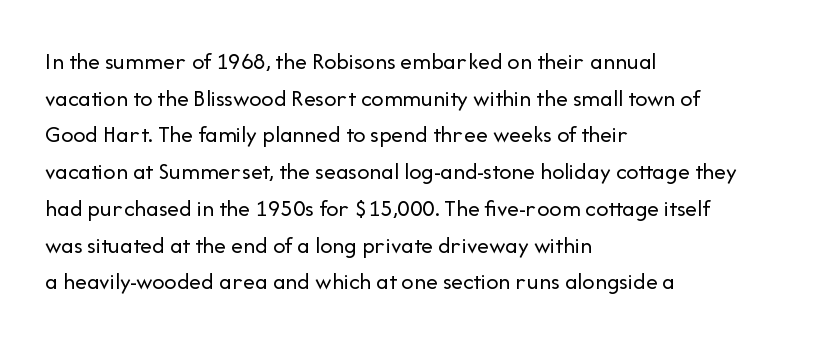
{"italic": "no", "bold": "no", "underline": "no", "align": "left", "line_spacing": "normal", "line_spacing_ratio": 1.53, "letter_spacing": "normal", "letter_spacing_em": 0.0, "glyph_px": 24}
